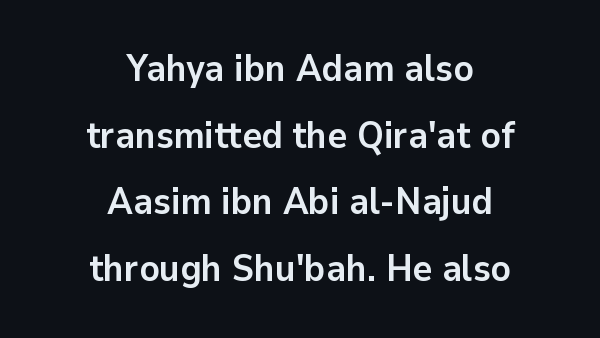
Q: Is the text bold? A: Yes.
Q: Is the text italic (slanted)? A: No, it is upright.
Q: Is the typeface a serif or a sans-serif typeface? A: Sans-serif.
Q: Is the text underlined? A: No.
Q: How is the paragraph aligned? A: Centered.
Q: Is the spacing between letters normal or unusually wide? A: Normal.
Q: Width (condensed, normal, or wide)? A: Normal.
Q: Stroke contrast? A: Low.
Q: x-height? A: Medium.
Q: Monospaced? A: No.
